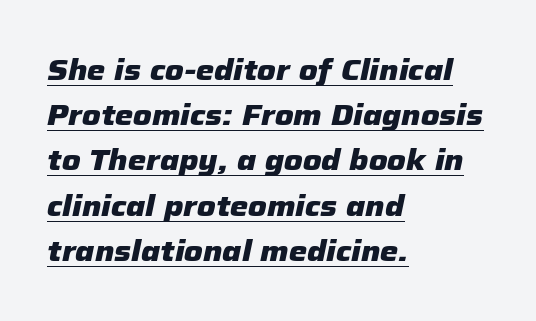
The image shows 29 px heavy type, italic (leaning right); set left-aligned, normal line spacing (1.56x), normal letter spacing, underlined; low stroke contrast and a medium x-height.
